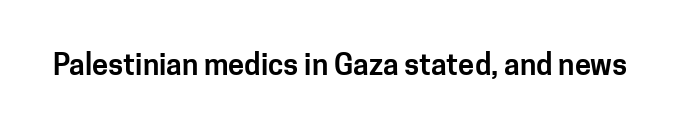
The image shows 29 px sans-serif type, upright; set normal letter spacing, not underlined; low stroke contrast and a medium x-height.
